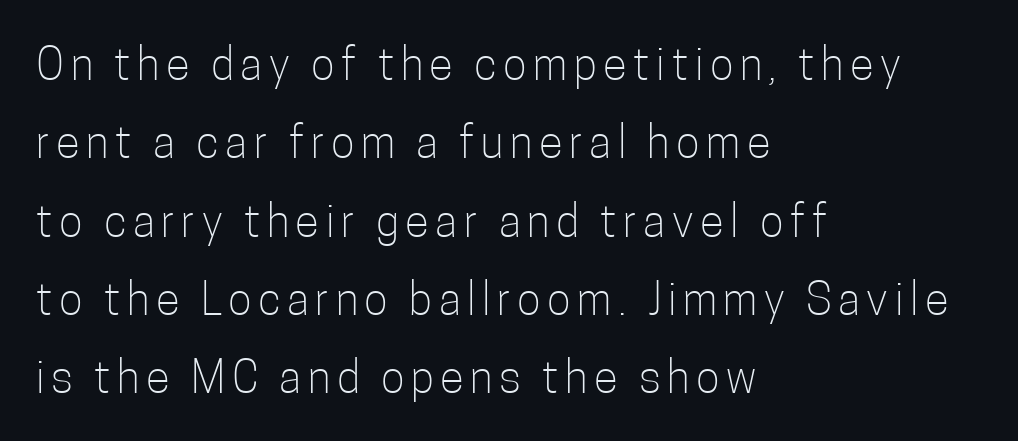
This is not heavy type; no bold has been used. Is this a sans? Yes — the strokes have no serifs. Short and long lines alike share a common starting point at left. A typesetter would call this proportional, since set widths differ per character. Check under the words: just untouched page.
